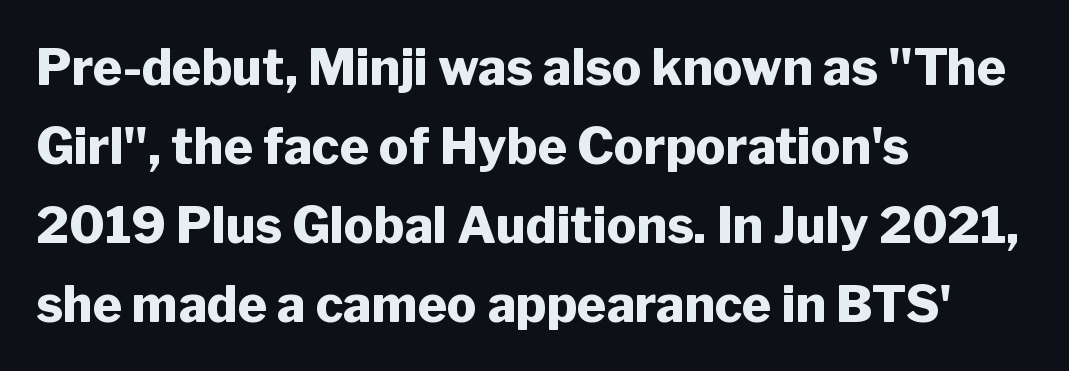
{"serif": "no", "italic": "no", "bold": "yes", "weight": "heavy", "width": "normal", "stroke_contrast": "low", "x_height": "medium", "monospaced": "no", "underline": "no", "align": "left", "line_spacing": "normal", "line_spacing_ratio": 1.58, "letter_spacing": "normal", "letter_spacing_em": 0.0, "glyph_px": 50}
